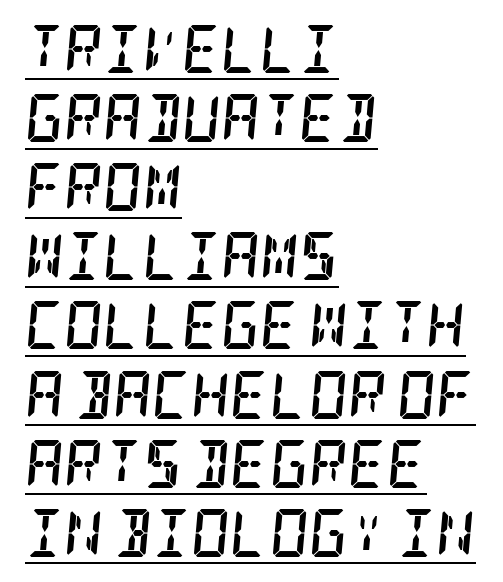
Line starts are locked; line ends wander. The lettering tilts uniformly, giving the passage an italic look. Leading: standard. A continuous stroke trails under the words, as in a hyperlink. Every letter is thick-stroked: bold, no question.
